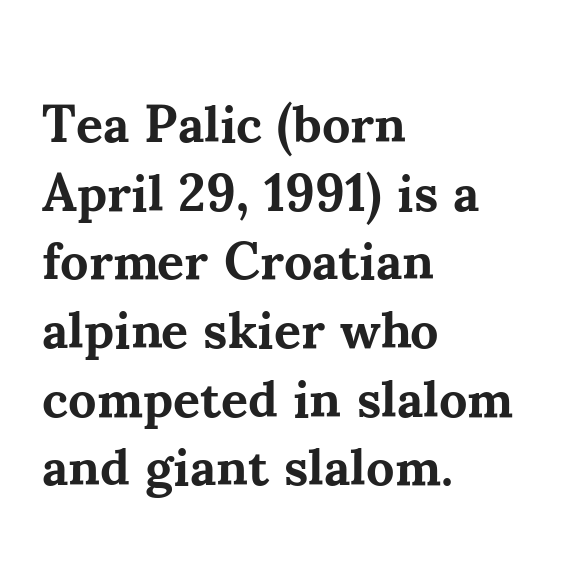
Q: Is the text bold? A: Yes.
Q: Is the text italic (slanted)? A: No, it is upright.
Q: Is the typeface a serif or a sans-serif typeface? A: Serif.
Q: Is the text underlined? A: No.
Q: How is the paragraph aligned? A: Left-aligned.
Q: Is the spacing between letters normal or unusually wide? A: Normal.
Q: Is the spacing between lines tight, normal or loose? A: Normal.
Q: Width (condensed, normal, or wide)? A: Normal.
Q: Stroke contrast? A: Medium.
Q: x-height? A: Small.
Q: Monospaced? A: No.
